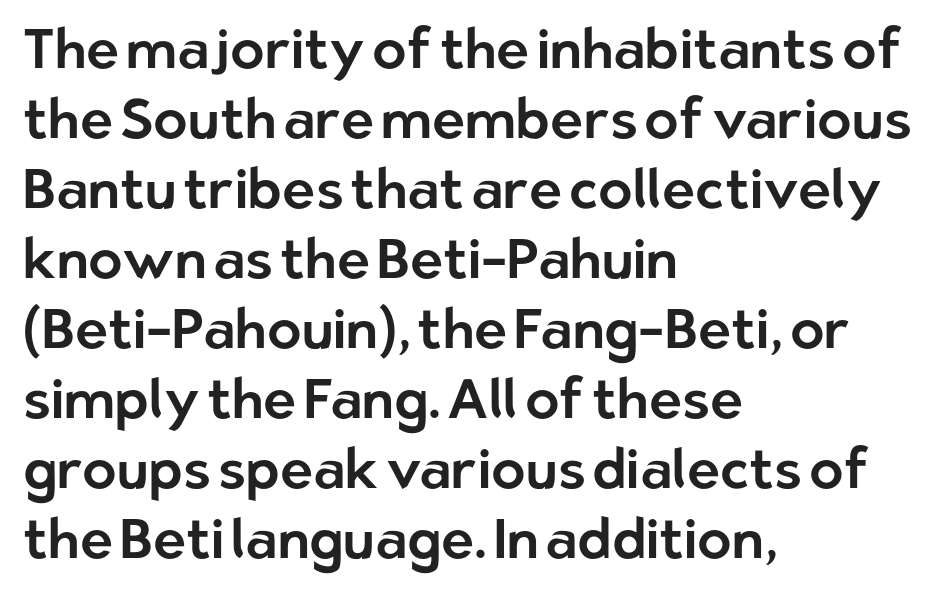
Q: Is the text italic (slanted)? A: No, it is upright.
Q: Is the typeface a serif or a sans-serif typeface? A: Sans-serif.
Q: Is the text underlined? A: No.
Q: How is the paragraph aligned? A: Left-aligned.
Q: Is the spacing between letters normal or unusually wide? A: Normal.
Q: Is the spacing between lines tight, normal or loose? A: Normal.
Q: Width (condensed, normal, or wide)? A: Normal.
Q: Stroke contrast? A: Low.
Q: x-height? A: Medium.
Q: Monospaced? A: No.
